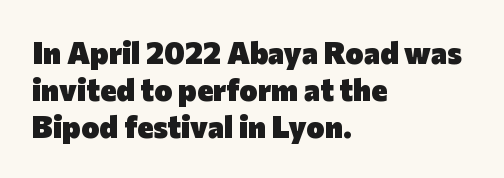
The image shows 31 px heavy sans-serif type, upright; set left-aligned, line spacing 1.2x, normal letter spacing, not underlined; low stroke contrast and a medium x-height.
